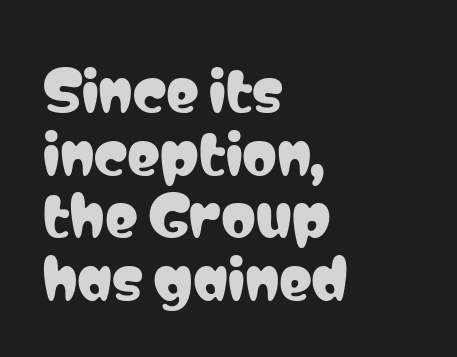
The axis of the letterforms is exactly vertical. Each letter keeps its own natural width here, so spacing adapts to shape. Left-aligned paragraph, ragged on the right. Regarding leading, the lines here are crowded together. Just letters on the line, the space beneath them empty.
